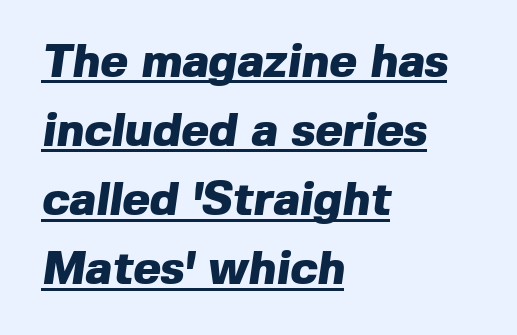
{"serif": "no", "bold": "yes", "weight": "heavy", "width": "normal", "x_height": "medium", "monospaced": "no", "underline": "yes", "align": "left", "line_spacing": "normal", "line_spacing_ratio": 1.47, "letter_spacing": "normal", "letter_spacing_em": 0.0, "glyph_px": 47}
